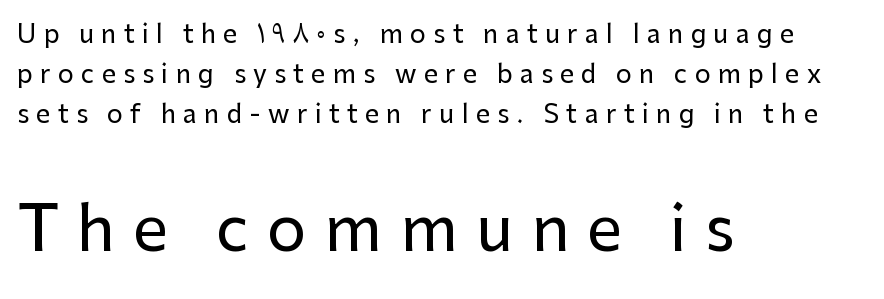
Beneath every word, the page is bare. This layout puts the modest block above and the oversized block below. Style check: upright. The face used here is rendered with a markedly widened letterfit.
